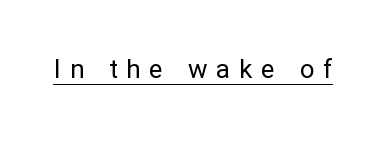
This is roman type, the default non-slanted kind. Unbolded letterforms with no extra heft. The glyphs are accompanied by a horizontal stroke just below them. The gaps between neighbouring characters are conspicuously large.
